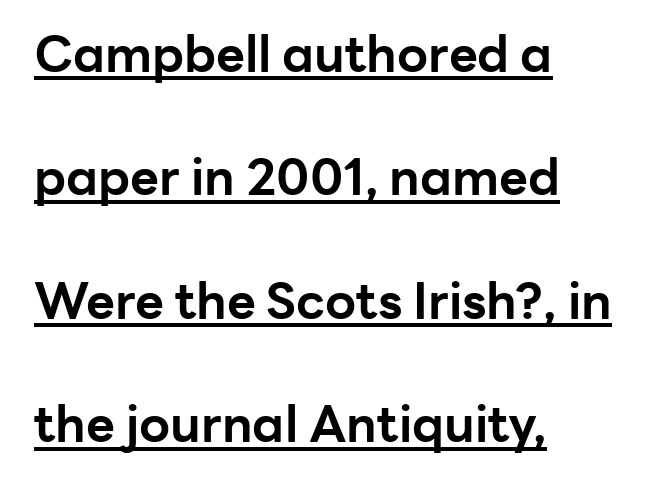
Q: Is the text bold? A: Yes.
Q: Is the text italic (slanted)? A: No, it is upright.
Q: Is the typeface a serif or a sans-serif typeface? A: Sans-serif.
Q: Is the text underlined? A: Yes.
Q: How is the paragraph aligned? A: Left-aligned.
Q: Is the spacing between letters normal or unusually wide? A: Normal.
Q: Is the spacing between lines tight, normal or loose? A: Loose.
Q: Width (condensed, normal, or wide)? A: Normal.
Q: Stroke contrast? A: Low.
Q: x-height? A: Medium.
Q: Monospaced? A: No.
